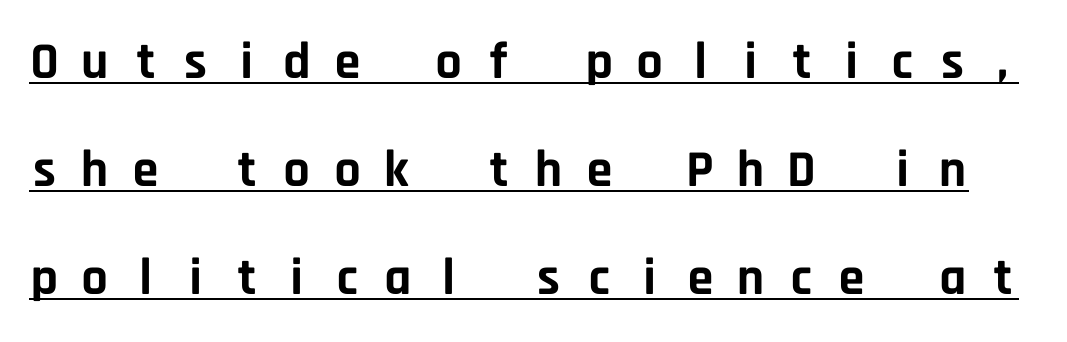
The image shows 52 px bold sans-serif type, upright, monospaced; set loose line spacing (2.08x), unusually wide letter spacing (+0.37 em), underlined; low stroke contrast and a large x-height.
